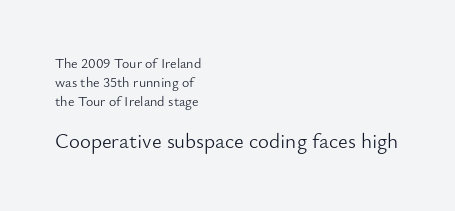
Q: Is the text bold? A: No.
Q: Is the text italic (slanted)? A: No, it is upright.
Q: Is the text underlined? A: No.
Q: How is the paragraph aligned? A: Left-aligned.
Q: Is the spacing between letters normal or unusually wide? A: Normal.
Q: Is the spacing between lines tight, normal or loose? A: Normal.
Q: Which block of text is set in a larger size, the first (top) or the second (bottom)? A: The second (bottom) one.
